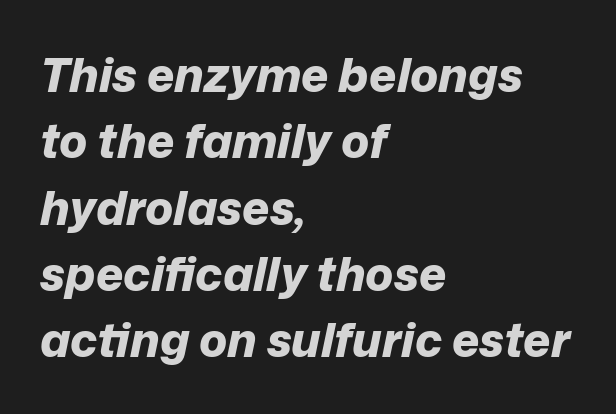
Q: Is the text bold? A: Yes.
Q: Is the text italic (slanted)? A: Yes, it leans right by about 12 degrees.
Q: Is the text underlined? A: No.
Q: How is the paragraph aligned? A: Left-aligned.
Q: Is the spacing between letters normal or unusually wide? A: Normal.
Q: Is the spacing between lines tight, normal or loose? A: Normal.
Q: Width (condensed, normal, or wide)? A: Normal.
Q: Stroke contrast? A: Low.
Q: x-height? A: Medium.
Q: Monospaced? A: No.
